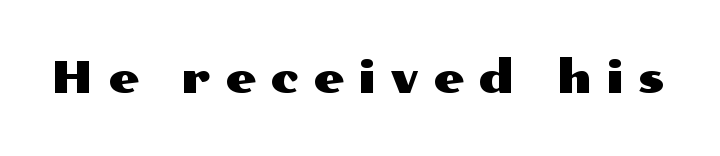
The image shows 44 px wide sans-serif type, upright; set unusually wide letter spacing (+0.33 em), not underlined; medium stroke contrast and a medium x-height.
